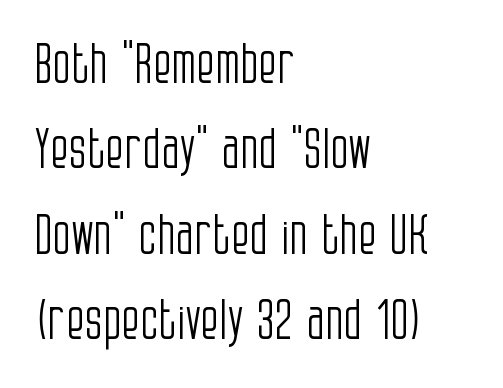
Quick note: interline space is typical. The rendering uses natural spacing where letterforms have individual widths. This rendering leaves character spacing at its baseline value. Anything drawn beneath the words? Only blank space. To sum up the face: it is a sans, with no serifs. All the whitespace from short lines collects on the right.
